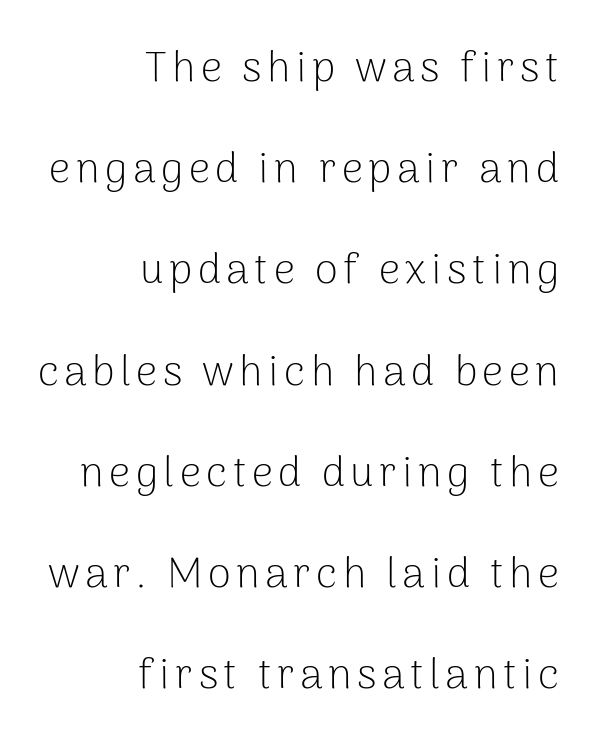
{"serif": "no", "italic": "no", "bold": "no", "weight": "light", "width": "normal", "stroke_contrast": "low", "x_height": "medium", "monospaced": "no", "underline": "no", "align": "right", "line_spacing": "loose", "line_spacing_ratio": 2.41, "glyph_px": 42}
